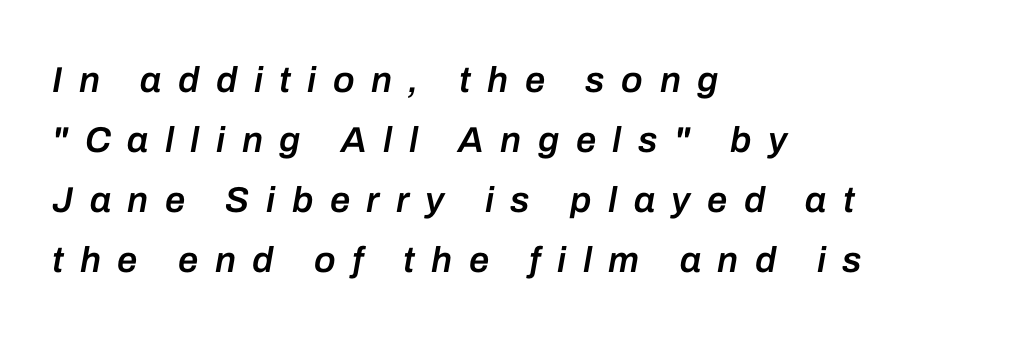
The image shows 36 px semibold type, italic (leaning right); set left-aligned, normal line spacing (1.67x), unusually wide letter spacing (+0.46 em), not underlined; low stroke contrast and a medium x-height.
